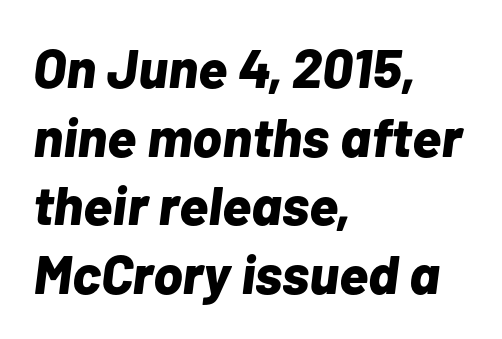
What's the leading like? Ordinary, nothing unusual. The foot of each line stays bare and open. This sample is left-justified, so line endings fall wherever the words run out. Note the varied advance widths — an 'i' is clearly narrower than an 'm'. The typesetting leans heavy: a genuine bold. When letters slant like this, we call the style italic.
